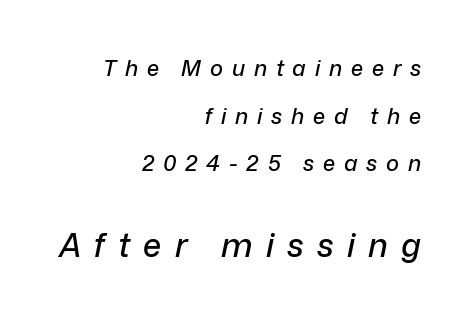
The image shows 33 px text type, italic (leaning right); set right-aligned, loose line spacing (2.16x), unusually wide letter spacing (+0.4 em), not underlined; the second (bottom) block is 1.5x larger; low stroke contrast and a medium x-height.
